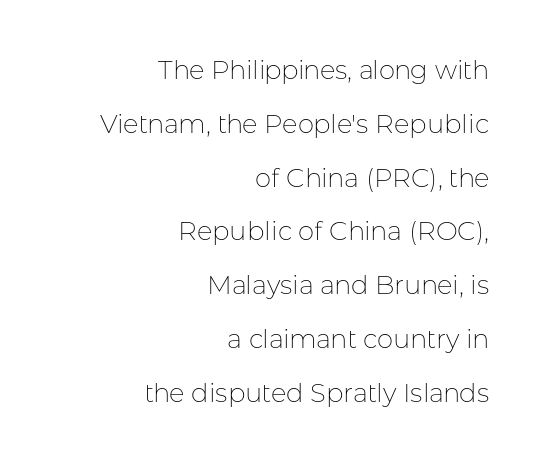
The image shows 26 px text type, upright; set right-aligned, loose line spacing (2.07x), normal letter spacing, not underlined.
